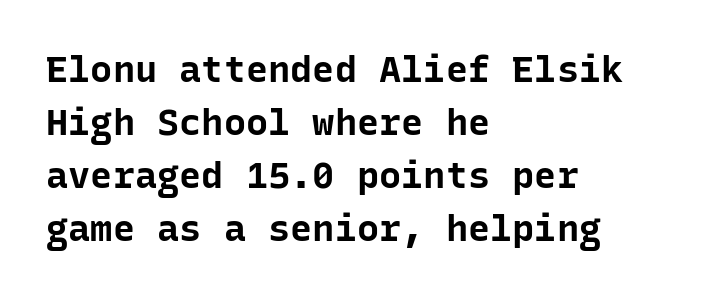
Q: Is the text bold? A: Yes.
Q: Is the text italic (slanted)? A: No, it is upright.
Q: Is the typeface a serif or a sans-serif typeface? A: Sans-serif.
Q: Is the text underlined? A: No.
Q: How is the paragraph aligned? A: Left-aligned.
Q: Is the spacing between letters normal or unusually wide? A: Normal.
Q: Is the spacing between lines tight, normal or loose? A: Normal.
Q: Width (condensed, normal, or wide)? A: Normal.
Q: Stroke contrast? A: Low.
Q: x-height? A: Medium.
Q: Monospaced? A: Yes.
